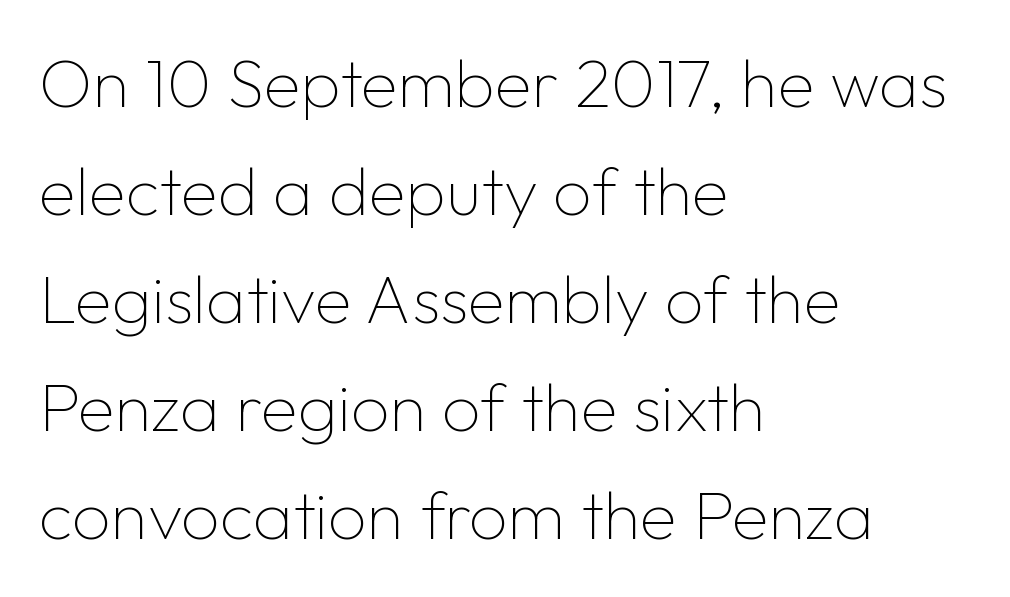
{"serif": "no", "italic": "no", "bold": "no", "weight": "thin", "width": "normal", "stroke_contrast": "low", "x_height": "medium", "monospaced": "no", "underline": "no", "align": "left", "line_spacing": "normal", "line_spacing_ratio": 1.59, "letter_spacing": "normal", "letter_spacing_em": 0.0, "glyph_px": 68}
